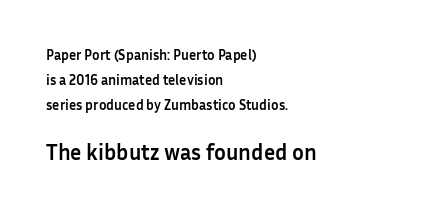
{"italic": "no", "bold": "yes", "underline": "no", "align": "left", "line_spacing_ratio": 1.77, "letter_spacing": "normal", "letter_spacing_em": 0.0, "larger_block": "second", "size_ratio": 1.57, "glyph_px": 22}
